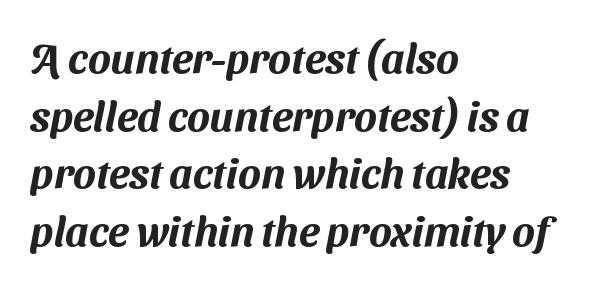
{"serif": "no", "width": "normal", "stroke_contrast": "medium", "x_height": "medium", "monospaced": "no", "underline": "no", "align": "left", "line_spacing": "normal", "line_spacing_ratio": 1.37, "letter_spacing": "normal", "letter_spacing_em": 0.0, "glyph_px": 42}
